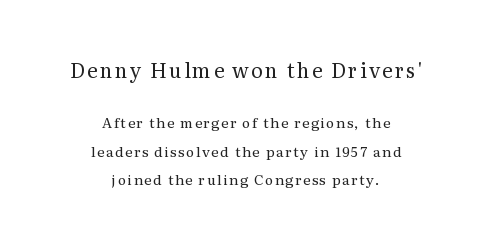
{"italic": "no", "bold": "no", "underline": "no", "align": "center", "line_spacing": "loose", "line_spacing_ratio": 2.05, "larger_block": "first", "size_ratio": 1.43, "glyph_px": 20}
